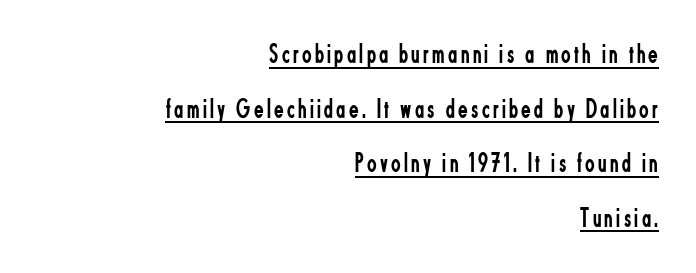
{"serif": "no", "italic": "no", "bold": "no", "weight": "regular", "width": "condensed", "stroke_contrast": "low", "x_height": "small", "monospaced": "no", "underline": "yes", "align": "right", "line_spacing": "loose", "line_spacing_ratio": 1.95, "glyph_px": 28}
